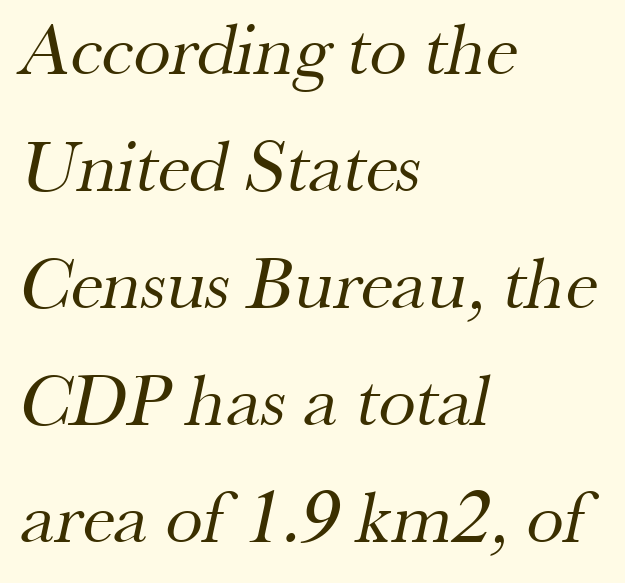
The image shows 75 px regular-weight serif type; set left-aligned, normal line spacing (1.56x), normal letter spacing, not underlined; medium stroke contrast and a small x-height.
